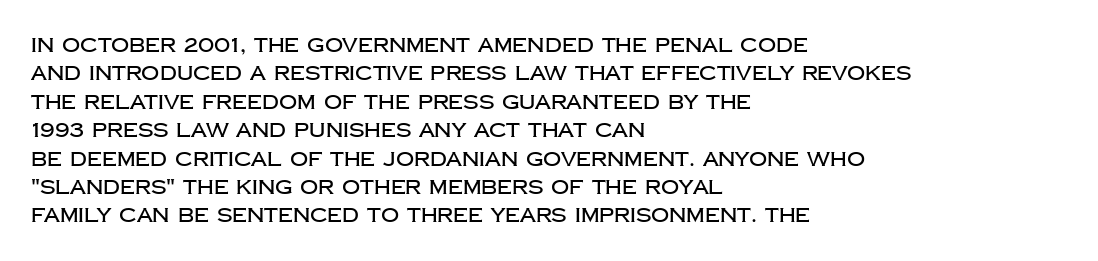
The image shows 20 px text type, upright; set left-aligned, normal line spacing (1.42x), normal letter spacing, not underlined.
